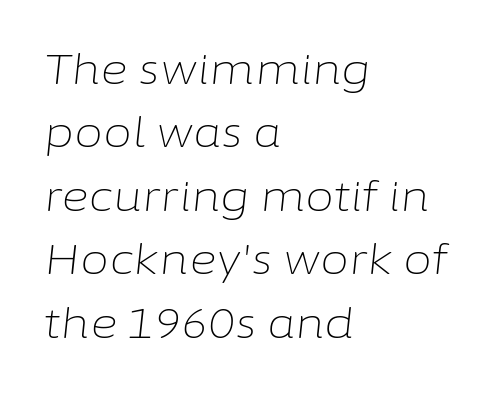
Leading matches the norm, producing a regular column. Horizontal alignment here is leftward, the default for most running prose. Honestly, the letter spacing is just normal — you wouldn't notice it. The zone under the glyphs is completely vacant.
